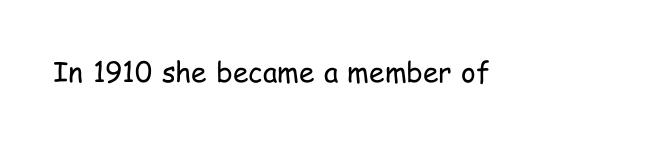
The image shows 28 px regular-weight, condensed sans-serif type, upright; set normal letter spacing, not underlined; low stroke contrast and a medium x-height.
